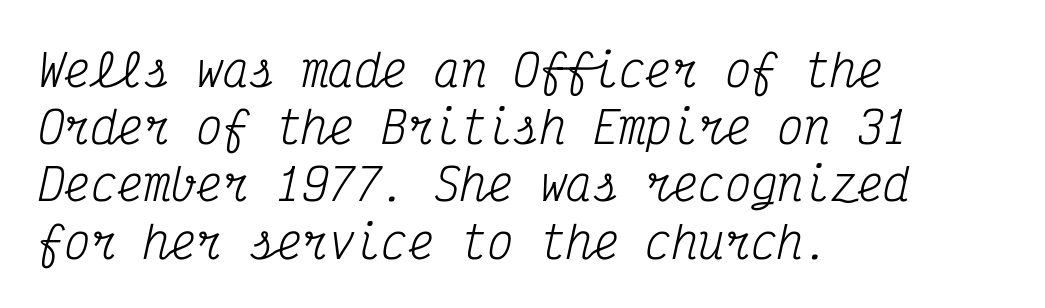
The image shows 44 px regular-weight, condensed serif type, italic (leaning right), monospaced; set left-aligned, normal line spacing (1.3x), normal letter spacing, not underlined; medium stroke contrast and a medium x-height.
